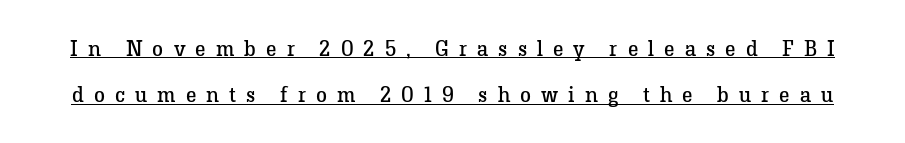
The image shows 22 px text type, upright; set loose line spacing (2.11x), unusually wide letter spacing (+0.46 em), underlined.
